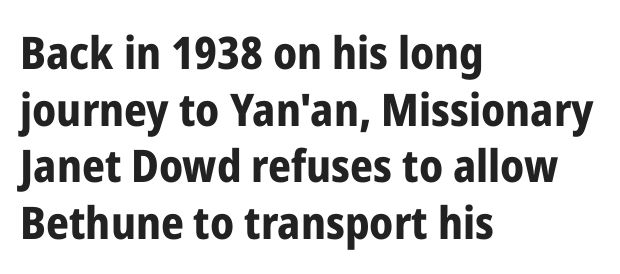
The image shows 45 px bold, condensed sans-serif type, upright; set left-aligned, normal line spacing (1.26x), normal letter spacing, not underlined; low stroke contrast and a medium x-height.
